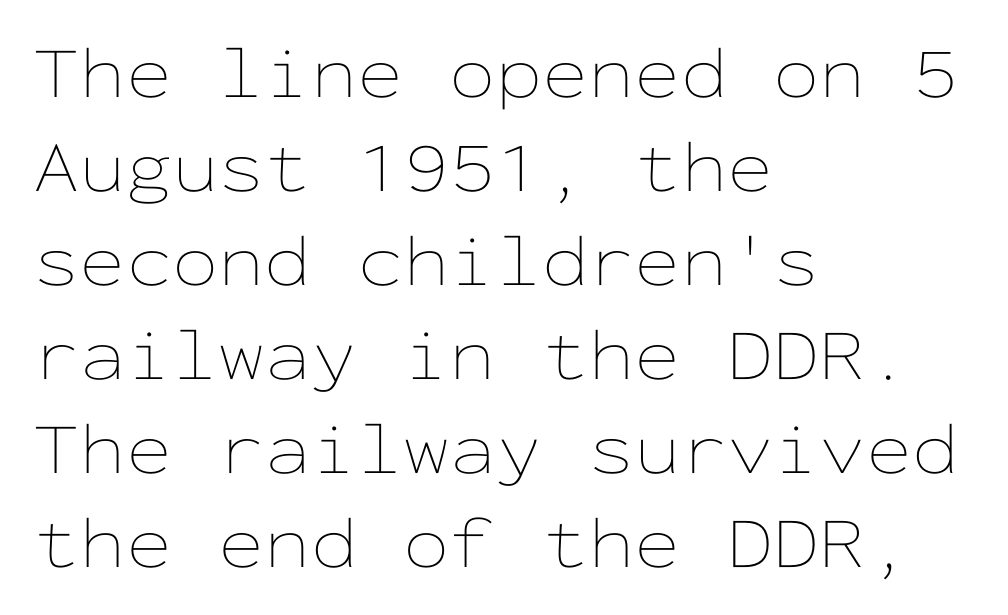
Q: Is the text bold? A: No.
Q: Is the text italic (slanted)? A: No, it is upright.
Q: Is the text underlined? A: No.
Q: How is the paragraph aligned? A: Left-aligned.
Q: Is the spacing between letters normal or unusually wide? A: Normal.
Q: Is the spacing between lines tight, normal or loose? A: Normal.
Q: Width (condensed, normal, or wide)? A: Wide.
Q: Stroke contrast? A: Low.
Q: x-height? A: Medium.
Q: Monospaced? A: Yes.
